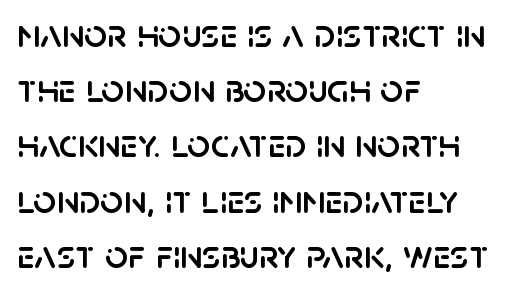
Q: Is the text italic (slanted)? A: No, it is upright.
Q: Is the typeface a serif or a sans-serif typeface? A: Sans-serif.
Q: Is the text underlined? A: No.
Q: How is the paragraph aligned? A: Left-aligned.
Q: Is the spacing between letters normal or unusually wide? A: Normal.
Q: Is the spacing between lines tight, normal or loose? A: Normal.
Q: Width (condensed, normal, or wide)? A: Normal.
Q: Stroke contrast? A: Low.
Q: x-height? A: Large.
Q: Monospaced? A: No.
